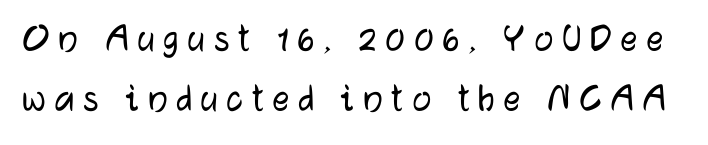
Q: Is the text italic (slanted)? A: No, it is upright.
Q: Is the typeface a serif or a sans-serif typeface? A: Sans-serif.
Q: Is the text underlined? A: No.
Q: Is the spacing between letters normal or unusually wide? A: Unusually wide.
Q: Is the spacing between lines tight, normal or loose? A: Normal.
Q: Width (condensed, normal, or wide)? A: Normal.
Q: Stroke contrast? A: Low.
Q: x-height? A: Medium.
Q: Monospaced? A: No.
